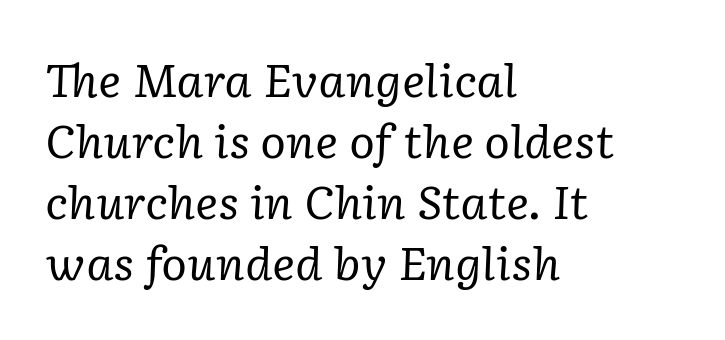
The image shows 44 px regular-weight serif type, italic (leaning right); set left-aligned, normal line spacing (1.39x), normal letter spacing, not underlined; low stroke contrast and a medium x-height.
